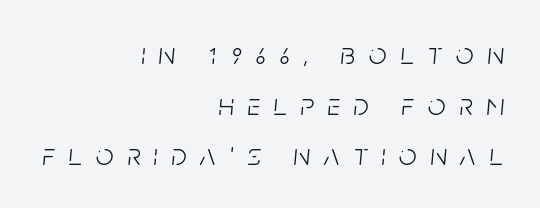
Each letter keeps its own natural width here, so spacing adapts to shape. Heft: none added — not bold. Vertical spacing — default. Has an underline been added? It has not. These lines were composed using italics. You could only call the tracking loose — the letters float apart.
